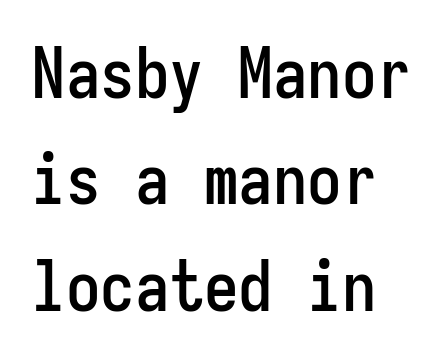
{"serif": "no", "italic": "no", "width": "condensed", "stroke_contrast": "low", "x_height": "medium", "monospaced": "yes", "underline": "no", "line_spacing": "normal", "line_spacing_ratio": 1.54, "letter_spacing": "normal", "letter_spacing_em": 0.0, "glyph_px": 69}
